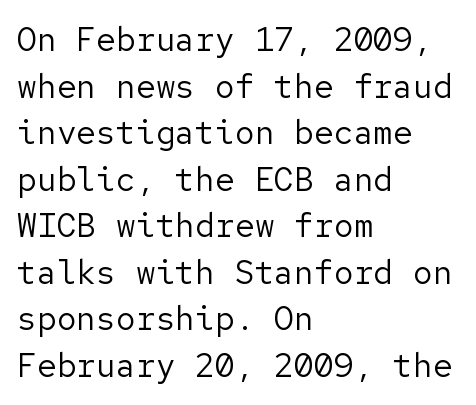
The image shows 33 px regular-weight sans-serif type, upright; set left-aligned, normal line spacing (1.41x), normal letter spacing, not underlined; low stroke contrast and a medium x-height.
